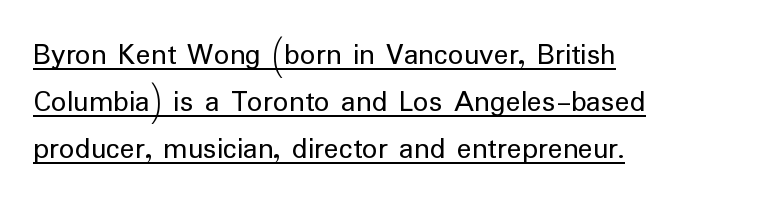
Q: Is the text bold? A: No.
Q: Is the text italic (slanted)? A: No, it is upright.
Q: Is the typeface a serif or a sans-serif typeface? A: Sans-serif.
Q: Is the text underlined? A: Yes.
Q: How is the paragraph aligned? A: Left-aligned.
Q: Is the spacing between letters normal or unusually wide? A: Normal.
Q: Is the spacing between lines tight, normal or loose? A: Normal.
Q: Width (condensed, normal, or wide)? A: Normal.
Q: Stroke contrast? A: Low.
Q: x-height? A: Medium.
Q: Monospaced? A: No.
